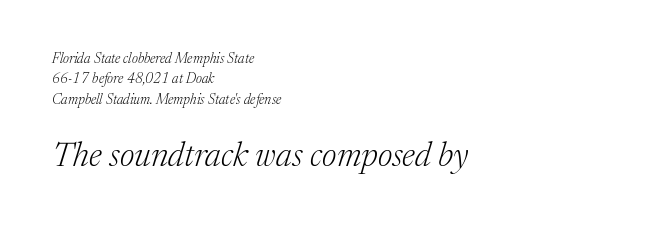
{"serif": "yes", "italic": "yes", "lean": "right", "slant_degrees": 17, "bold": "no", "weight": "light", "width": "normal", "stroke_contrast": "medium", "x_height": "medium", "monospaced": "no", "underline": "no", "align": "left", "line_spacing": "normal", "line_spacing_ratio": 1.46, "letter_spacing": "normal", "letter_spacing_em": 0.0, "larger_block": "second", "size_ratio": 2.43, "glyph_px": 34}
